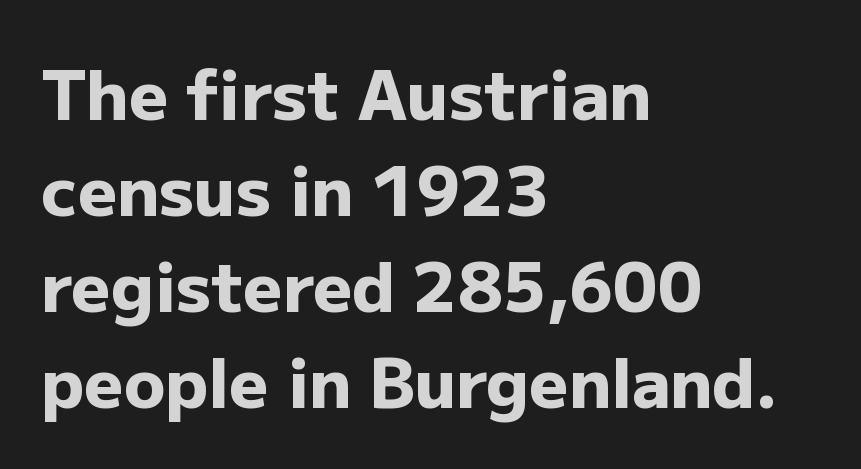
Q: Is the text bold? A: Yes.
Q: Is the text italic (slanted)? A: No, it is upright.
Q: Is the typeface a serif or a sans-serif typeface? A: Sans-serif.
Q: Is the text underlined? A: No.
Q: How is the paragraph aligned? A: Left-aligned.
Q: Is the spacing between letters normal or unusually wide? A: Normal.
Q: Is the spacing between lines tight, normal or loose? A: Normal.
Q: Width (condensed, normal, or wide)? A: Normal.
Q: Stroke contrast? A: Low.
Q: x-height? A: Medium.
Q: Monospaced? A: No.
